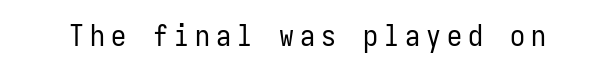
Q: Is the text bold? A: No.
Q: Is the text italic (slanted)? A: No, it is upright.
Q: Is the typeface a serif or a sans-serif typeface? A: Sans-serif.
Q: Is the text underlined? A: No.
Q: Is the spacing between letters normal or unusually wide? A: Unusually wide.
Q: Width (condensed, normal, or wide)? A: Condensed.
Q: Stroke contrast? A: Low.
Q: x-height? A: Medium.
Q: Monospaced? A: Yes.
